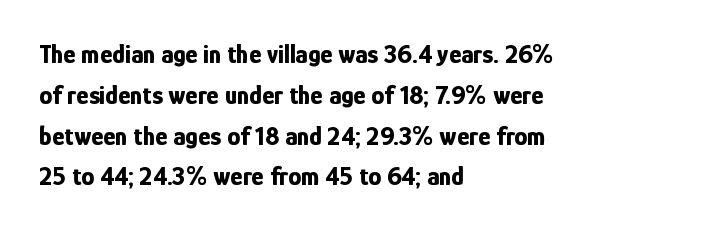
The image shows 26 px bold type, upright; set left-aligned, normal line spacing (1.57x), normal letter spacing, not underlined.
